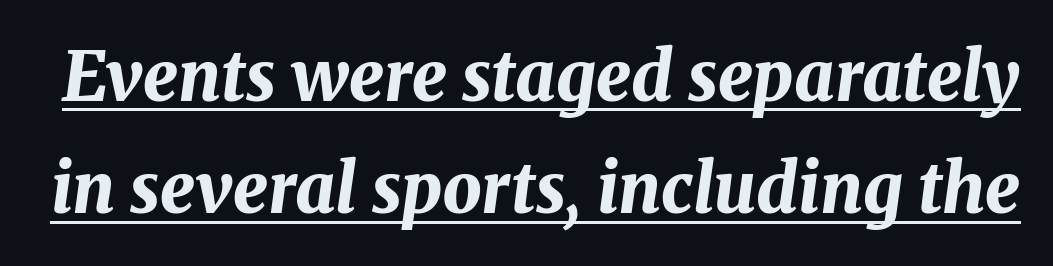
Normally led — the rows are evenly, conventionally spaced. A typesetter would mark this as italic. Proportional: the letters do not fall into vertical columns. Tracking value appears to be zero — textbook default spacing. Students, observe the line beneath the letters — that is underlining.
